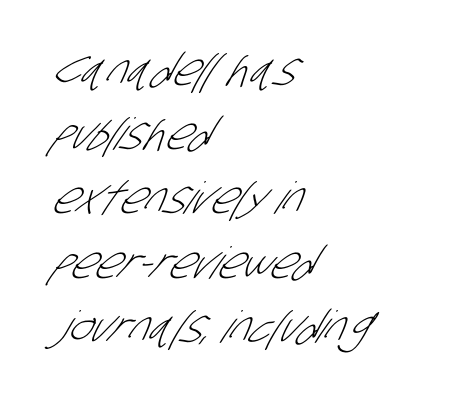
Honestly, the letter spacing is just normal — you wouldn't notice it. The leading is moderate, giving the passage an even texture. Varying glyph widths throughout — classic text-font behaviour. The space beneath each line is pristine and unruled. The cut favours lightness, reaching ordinary text weight at its darkest. The glyphs in this specimen are sans serif.
